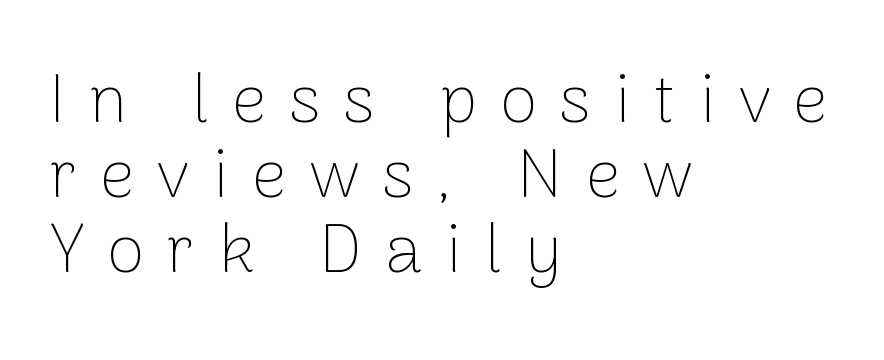
The image shows 68 px thin sans-serif type, upright; set left-aligned, tight line spacing (1.1x), unusually wide letter spacing (+0.34 em), not underlined; low stroke contrast and a medium x-height.
